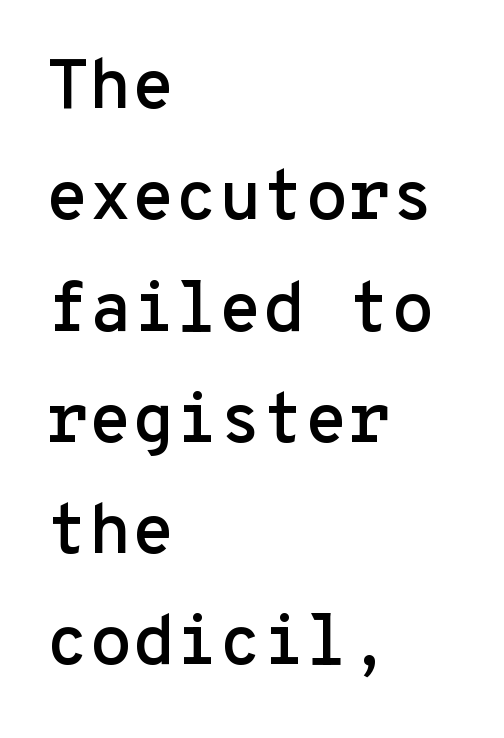
Nothing sits at the stroke ends, so this counts as sans-serif. Successive baselines arrive at the customary interval. The passage shown has conventional tracking throughout. Beneath every word, the page is bare.
